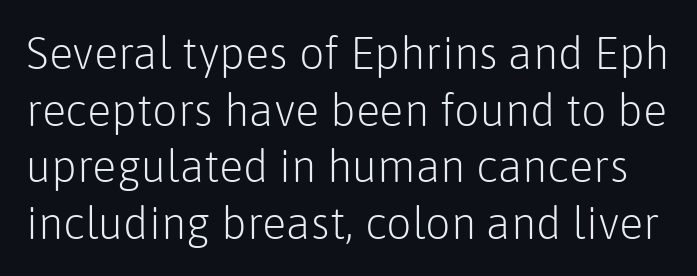
Q: Is the text bold? A: No.
Q: Is the text italic (slanted)? A: No, it is upright.
Q: Is the typeface a serif or a sans-serif typeface? A: Sans-serif.
Q: Is the text underlined? A: No.
Q: Is the spacing between letters normal or unusually wide? A: Normal.
Q: Is the spacing between lines tight, normal or loose? A: Normal.
Q: Width (condensed, normal, or wide)? A: Normal.
Q: Stroke contrast? A: Low.
Q: x-height? A: Medium.
Q: Monospaced? A: No.
